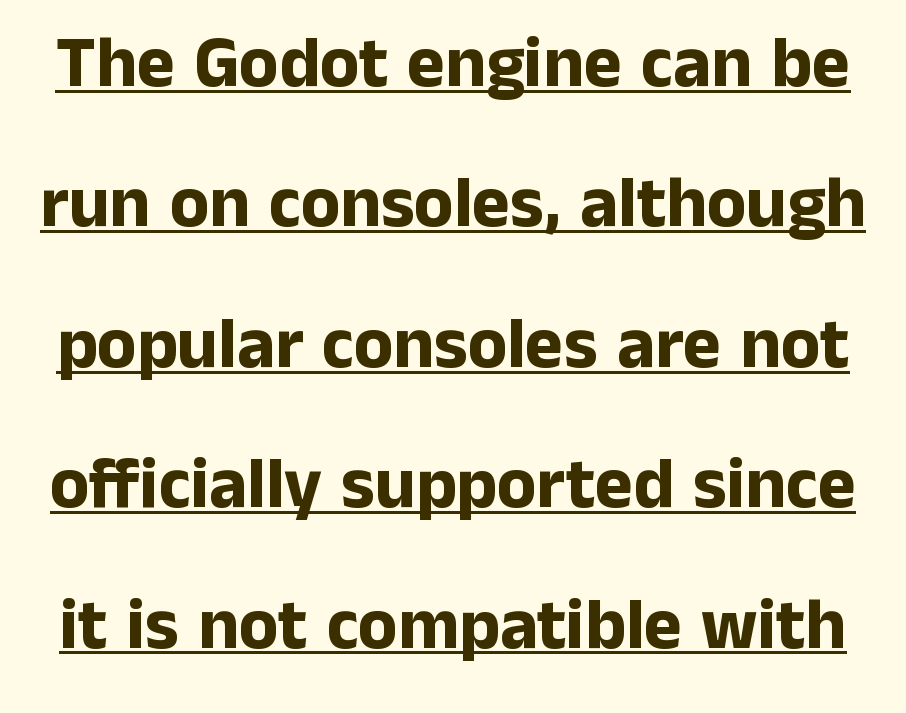
The image shows 72 px bold sans-serif type, upright; set loose line spacing (1.95x), normal letter spacing, underlined; low stroke contrast and a medium x-height.
